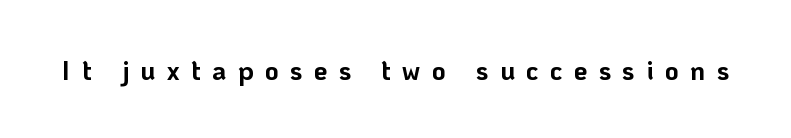
The glyphs are unaccompanied by any horizontal stroke below them. What weight is shown? A full bold with thick strokes. What stands out about the letter spacing? Its width — letters are far apart. This is the regular roman posture of the typeface.
